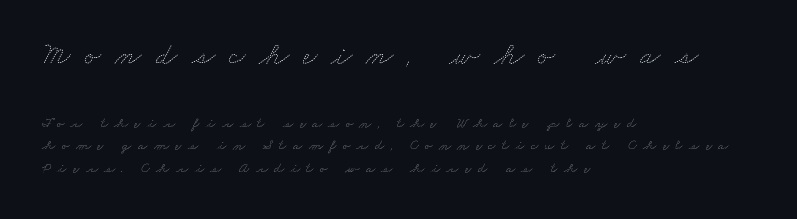
Q: Is the text bold? A: No.
Q: Is the text underlined? A: No.
Q: How is the paragraph aligned? A: Left-aligned.
Q: Is the spacing between letters normal or unusually wide? A: Unusually wide.
Q: Is the spacing between lines tight, normal or loose? A: Normal.
Q: Which block of text is set in a larger size, the first (top) or the second (bottom)? A: The first (top) one.
Q: Width (condensed, normal, or wide)? A: Wide.
Q: Stroke contrast? A: Medium.
Q: x-height? A: Small.
Q: Monospaced? A: No.
